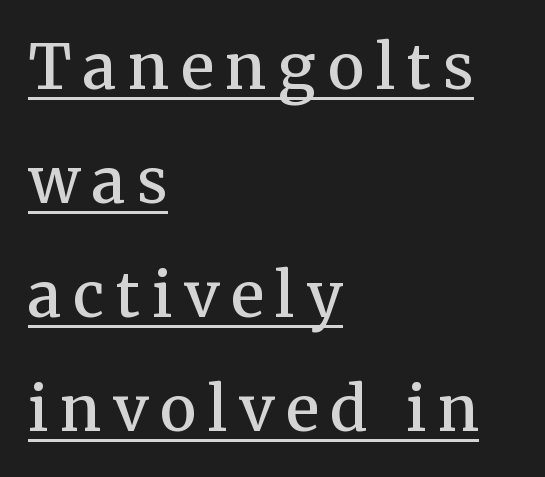
The image shows 62 px semibold serif type, upright; set left-aligned, line spacing 1.84x, underlined; medium stroke contrast and a medium x-height.
